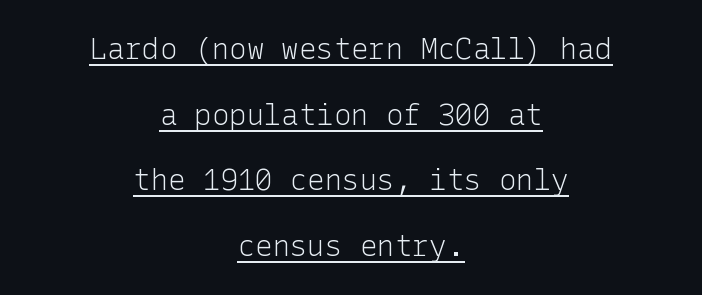
Loosely led — the rows are spread out. Caption: face not bold, strokes unweighted. The face used here is rendered with its standard letterfit. Are there feet on the stems? There aren't — it's a sans. Ordinary non-slanted type is in use. This is underlined copy, the kind a proofreader might mark for attention.
